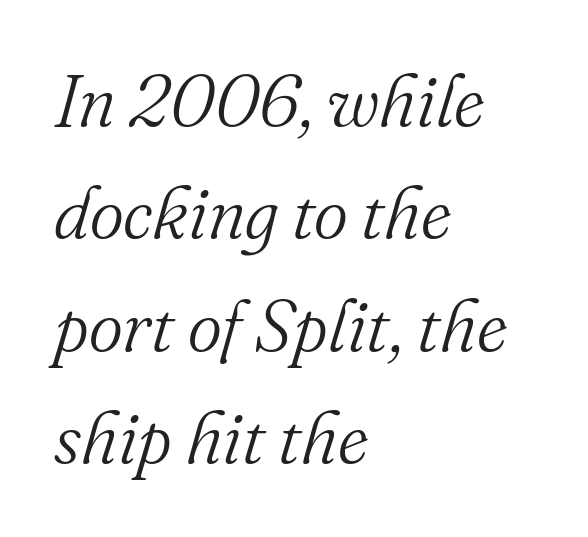
The image shows 73 px light serif type, italic (leaning right); set left-aligned, normal line spacing (1.54x), normal letter spacing, not underlined; medium stroke contrast and a small x-height.
